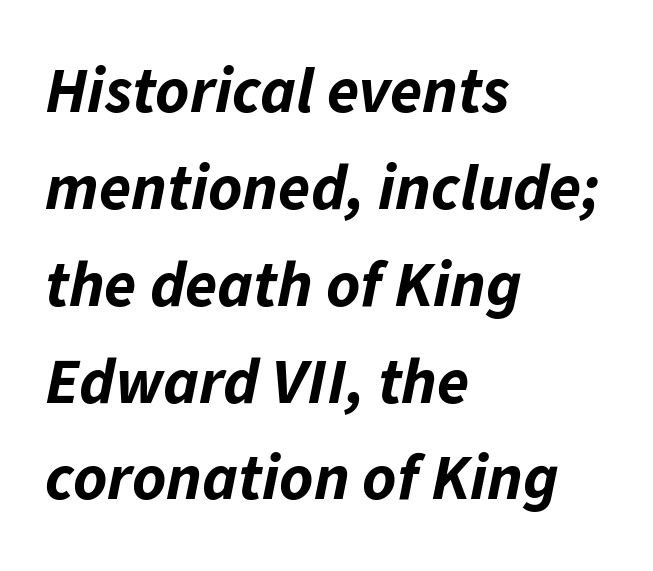
The image shows 65 px bold type, italic (leaning right); set left-aligned, normal line spacing (1.49x), normal letter spacing, not underlined; low stroke contrast and a medium x-height.
